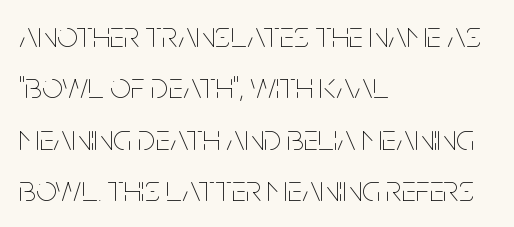
Normally led — the rows are evenly, conventionally spaced. Varying glyph widths throughout — classic text-font behaviour. The letters stand straight up with perfectly vertical stems. Clear beneath every line of the passage. The rendering anchors every line to the left-hand side.
